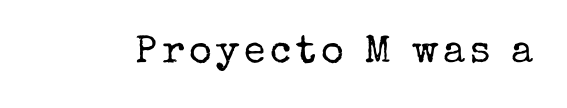
The image shows 39 px regular-weight serif type, upright; set not underlined; low stroke contrast and a medium x-height.
